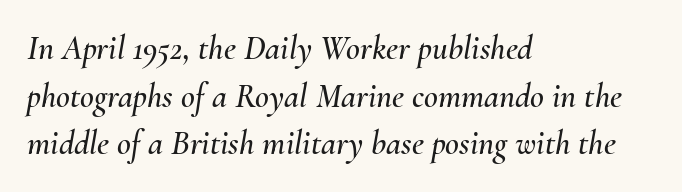
The image shows 34 px text type, italic (leaning right); set left-aligned, normal line spacing (1.4x), normal letter spacing, not underlined; medium stroke contrast and a small x-height.
